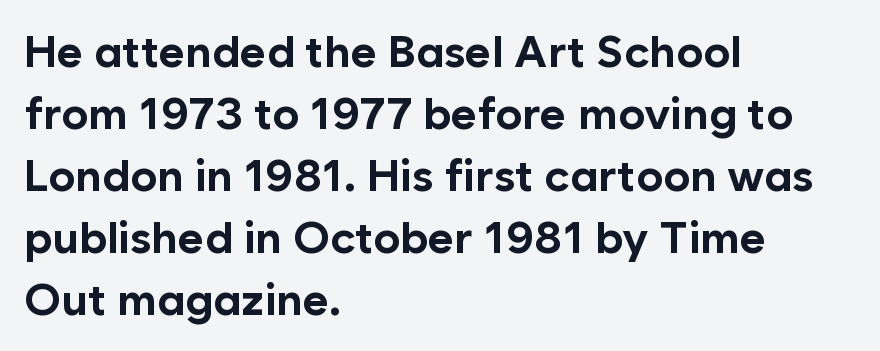
A full-strength bold gives these letters their thick strokes. Note the varied advance widths — an 'i' is clearly narrower than an 'm'. The lines are quadded left. Line spacing here is normal. Underline: absent. Every stem runs plumb, perpendicular to the baseline.
